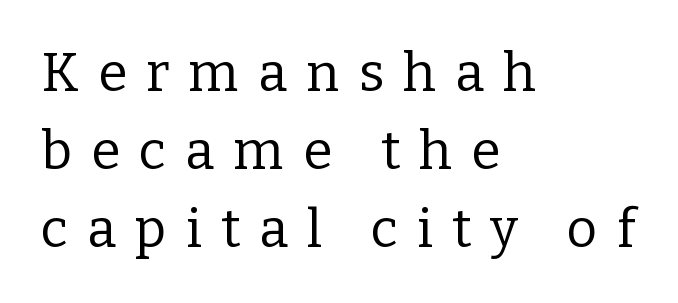
Q: Is the text bold? A: No.
Q: Is the text italic (slanted)? A: No, it is upright.
Q: Is the typeface a serif or a sans-serif typeface? A: Serif.
Q: Is the text underlined? A: No.
Q: How is the paragraph aligned? A: Left-aligned.
Q: Is the spacing between letters normal or unusually wide? A: Unusually wide.
Q: Is the spacing between lines tight, normal or loose? A: Normal.
Q: Width (condensed, normal, or wide)? A: Normal.
Q: Stroke contrast? A: Low.
Q: x-height? A: Medium.
Q: Monospaced? A: No.
